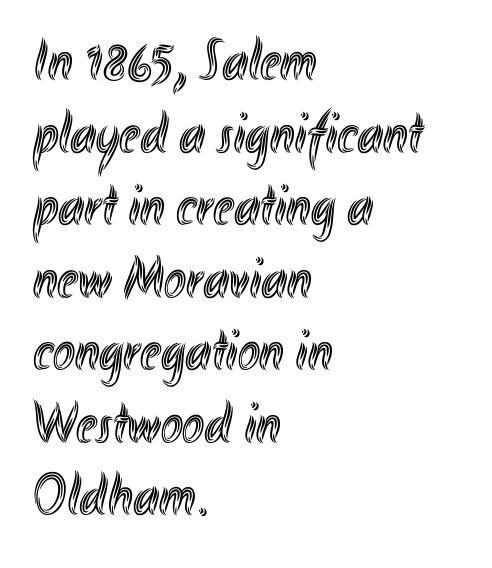
{"width": "condensed", "x_height": "small", "monospaced": "no", "underline": "no", "align": "left", "line_spacing_ratio": 1.23, "letter_spacing": "normal", "letter_spacing_em": 0.0, "glyph_px": 59}
